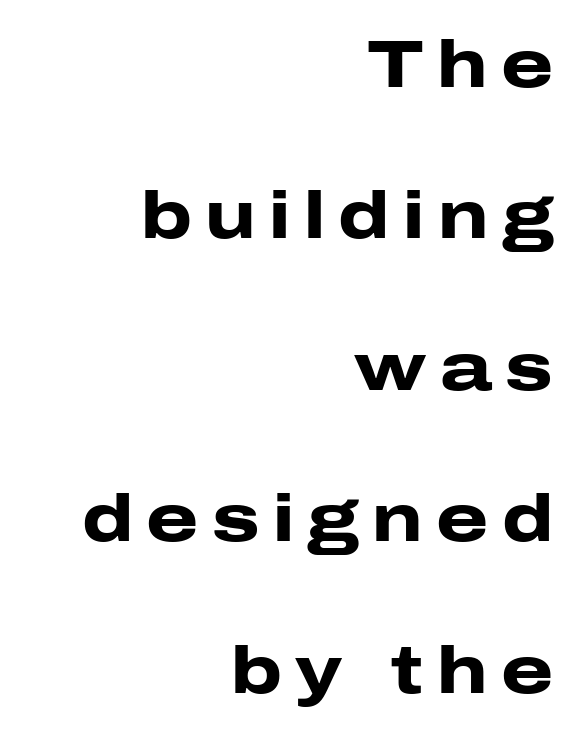
{"serif": "no", "italic": "no", "bold": "yes", "weight": "heavy", "width": "wide", "stroke_contrast": "low", "x_height": "medium", "monospaced": "no", "underline": "no", "align": "right", "line_spacing": "loose", "line_spacing_ratio": 2.26, "letter_spacing": "wide", "letter_spacing_em": 0.2, "glyph_px": 67}
